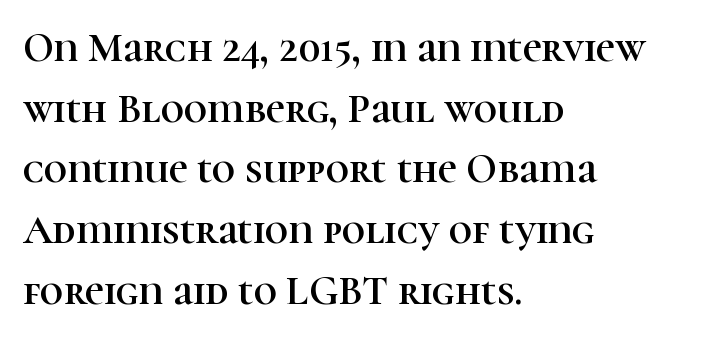
Q: Is the text italic (slanted)? A: No, it is upright.
Q: Is the typeface a serif or a sans-serif typeface? A: Serif.
Q: Is the text underlined? A: No.
Q: How is the paragraph aligned? A: Left-aligned.
Q: Is the spacing between letters normal or unusually wide? A: Normal.
Q: Is the spacing between lines tight, normal or loose? A: Normal.
Q: Width (condensed, normal, or wide)? A: Normal.
Q: Stroke contrast? A: High.
Q: x-height? A: Medium.
Q: Monospaced? A: No.
